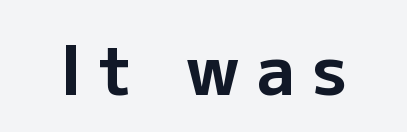
Q: Is the text bold? A: Yes.
Q: Is the text italic (slanted)? A: No, it is upright.
Q: Is the typeface a serif or a sans-serif typeface? A: Sans-serif.
Q: Is the text underlined? A: No.
Q: Is the spacing between letters normal or unusually wide? A: Unusually wide.
Q: Width (condensed, normal, or wide)? A: Normal.
Q: Stroke contrast? A: Low.
Q: x-height? A: Medium.
Q: Monospaced? A: No.
